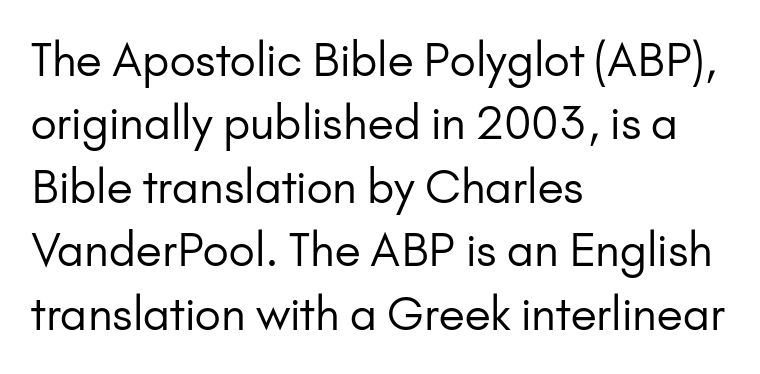
If you drew a ruler down the left edge, every line would touch it. In terms of leading, this rendering sits right in the middle. Posture: vertical. The characters display no serif detailing; their extremities are plain. The letters sit at their default tracking, neither squeezed nor spread.
